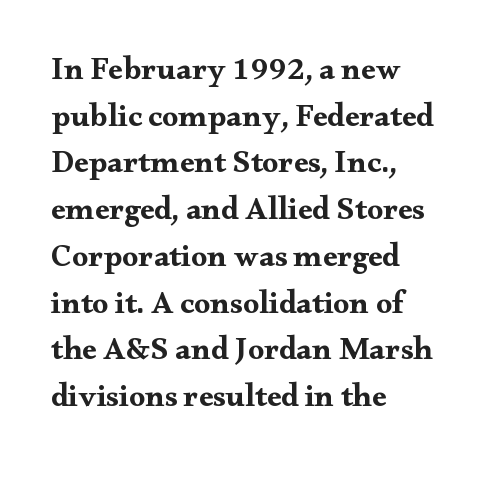
The image shows 32 px bold, wide serif type, upright; set left-aligned, normal line spacing (1.46x), normal letter spacing, not underlined; medium stroke contrast and a small x-height.
